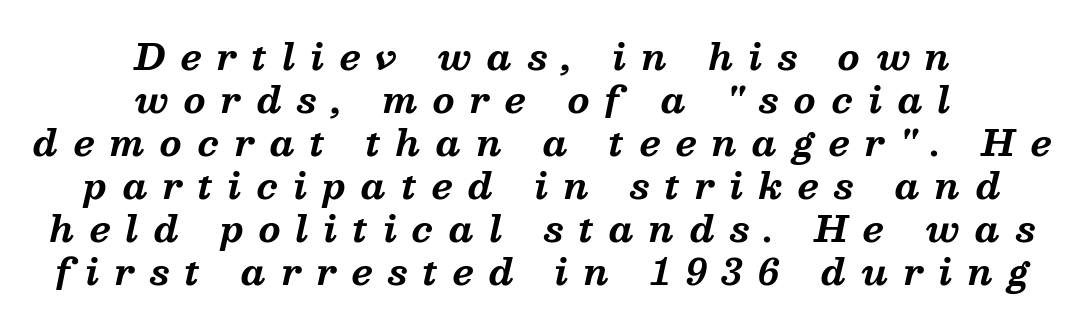
Q: Is the text bold? A: Yes.
Q: Is the text italic (slanted)? A: Yes, it leans right by about 13 degrees.
Q: Is the typeface a serif or a sans-serif typeface? A: Serif.
Q: Is the text underlined? A: No.
Q: How is the paragraph aligned? A: Centered.
Q: Is the spacing between letters normal or unusually wide? A: Unusually wide.
Q: Width (condensed, normal, or wide)? A: Normal.
Q: Stroke contrast? A: Medium.
Q: x-height? A: Medium.
Q: Monospaced? A: No.
